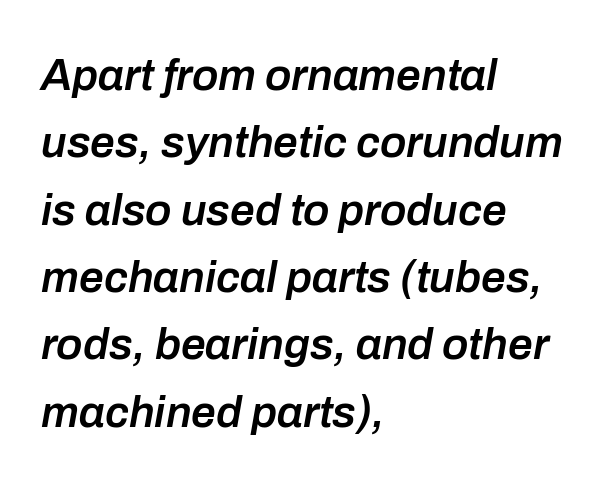
Q: Is the text bold? A: Semi-bold.
Q: Is the text italic (slanted)? A: Yes, it leans right by about 10 degrees.
Q: Is the text underlined? A: No.
Q: How is the paragraph aligned? A: Left-aligned.
Q: Is the spacing between letters normal or unusually wide? A: Normal.
Q: Is the spacing between lines tight, normal or loose? A: Normal.
Q: Width (condensed, normal, or wide)? A: Normal.
Q: Stroke contrast? A: Low.
Q: x-height? A: Medium.
Q: Monospaced? A: No.
